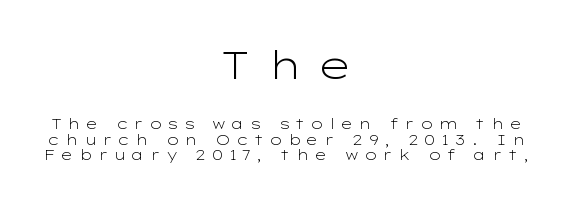
{"serif": "no", "italic": "no", "bold": "no", "weight": "light", "width": "wide", "stroke_contrast": "low", "x_height": "medium", "monospaced": "no", "underline": "no", "align": "center", "line_spacing": "tight", "line_spacing_ratio": 1.12, "letter_spacing": "wide", "letter_spacing_em": 0.38, "larger_block": "first", "size_ratio": 2.79, "glyph_px": 39}
